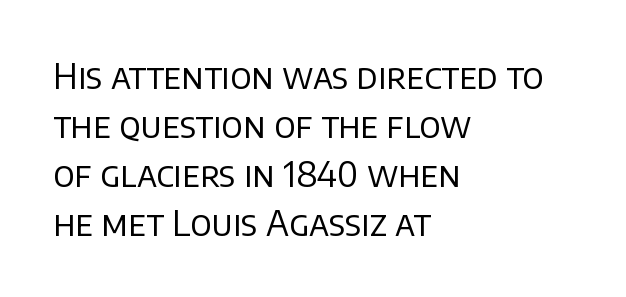
The image shows 34 px regular-weight sans-serif type, upright; set left-aligned, normal line spacing (1.44x), normal letter spacing, not underlined; low stroke contrast and a large x-height.
